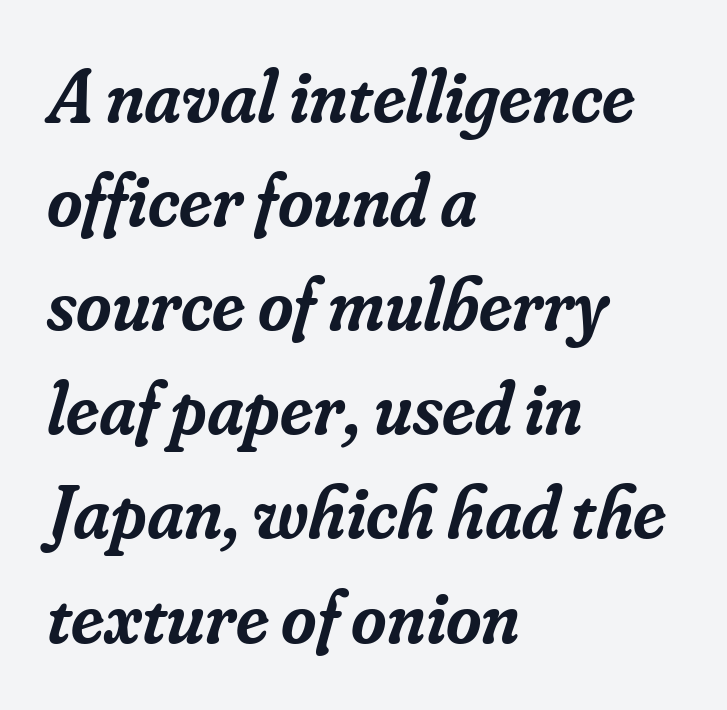
Q: Is the text bold? A: Semi-bold.
Q: Is the text italic (slanted)? A: Yes, it leans right by about 16 degrees.
Q: Is the typeface a serif or a sans-serif typeface? A: Serif.
Q: Is the text underlined? A: No.
Q: How is the paragraph aligned? A: Left-aligned.
Q: Is the spacing between letters normal or unusually wide? A: Normal.
Q: Is the spacing between lines tight, normal or loose? A: Normal.
Q: Width (condensed, normal, or wide)? A: Normal.
Q: Stroke contrast? A: Low.
Q: x-height? A: Small.
Q: Monospaced? A: No.
